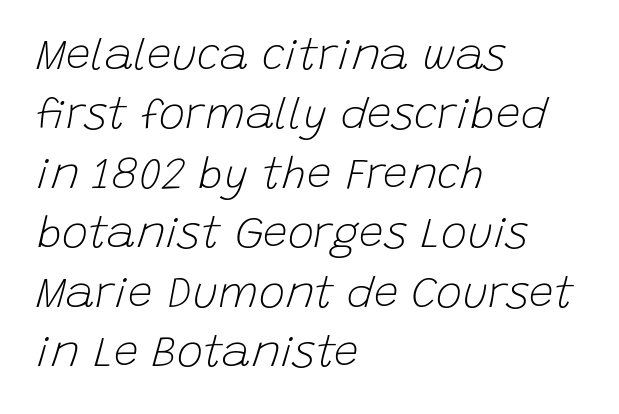
Q: Is the text bold? A: No.
Q: Is the text italic (slanted)? A: Yes, it leans right by about 15 degrees.
Q: Is the text underlined? A: No.
Q: How is the paragraph aligned? A: Left-aligned.
Q: Is the spacing between letters normal or unusually wide? A: Normal.
Q: Is the spacing between lines tight, normal or loose? A: Normal.
Q: Width (condensed, normal, or wide)? A: Normal.
Q: Stroke contrast? A: Low.
Q: x-height? A: Large.
Q: Monospaced? A: No.
